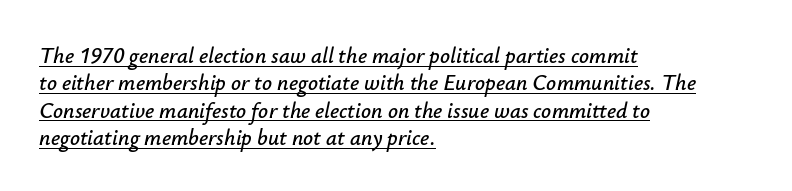
{"italic": "yes", "lean": "right", "slant_degrees": 12, "underline": "yes", "align": "left", "line_spacing_ratio": 1.24, "letter_spacing": "normal", "letter_spacing_em": 0.0, "glyph_px": 22}
